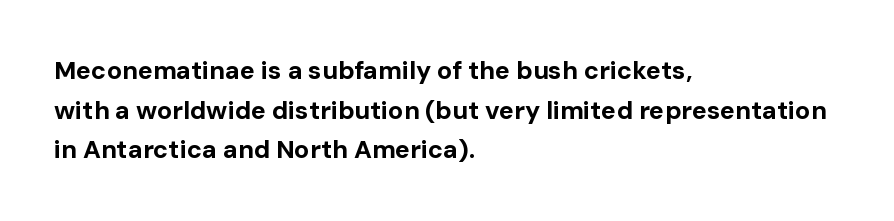
The image shows 25 px bold type, upright; set left-aligned, normal line spacing (1.59x), normal letter spacing, not underlined.
